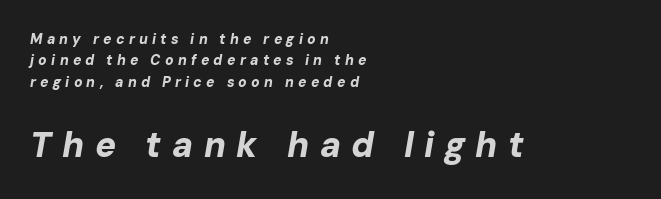
Q: Is the text bold? A: Yes.
Q: Is the text italic (slanted)? A: Yes, it leans right by about 10 degrees.
Q: Is the text underlined? A: No.
Q: How is the paragraph aligned? A: Left-aligned.
Q: Is the spacing between letters normal or unusually wide? A: Unusually wide.
Q: Is the spacing between lines tight, normal or loose? A: Normal.
Q: Which block of text is set in a larger size, the first (top) or the second (bottom)? A: The second (bottom) one.
Q: Width (condensed, normal, or wide)? A: Normal.
Q: Stroke contrast? A: Low.
Q: x-height? A: Medium.
Q: Monospaced? A: No.
